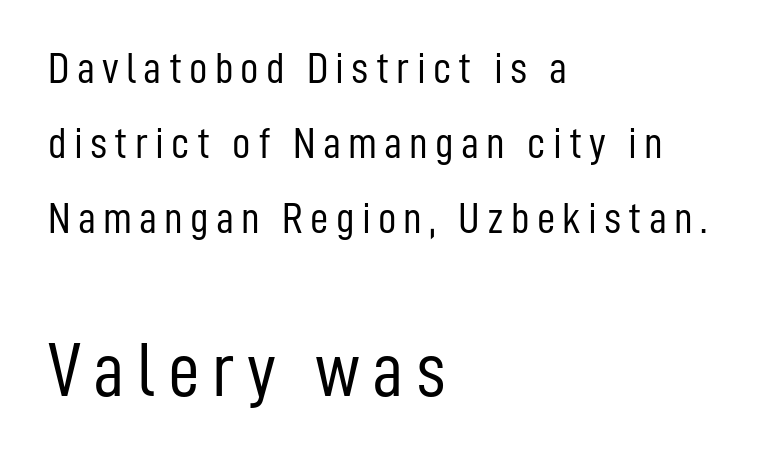
Bigger letters appear in the bottom chunk; the top chunk is reduced. The rendering uses natural spacing where letterforms have individual widths. The words here are not underlined. The font sits on the lighter half of the weight spectrum, regular included.
